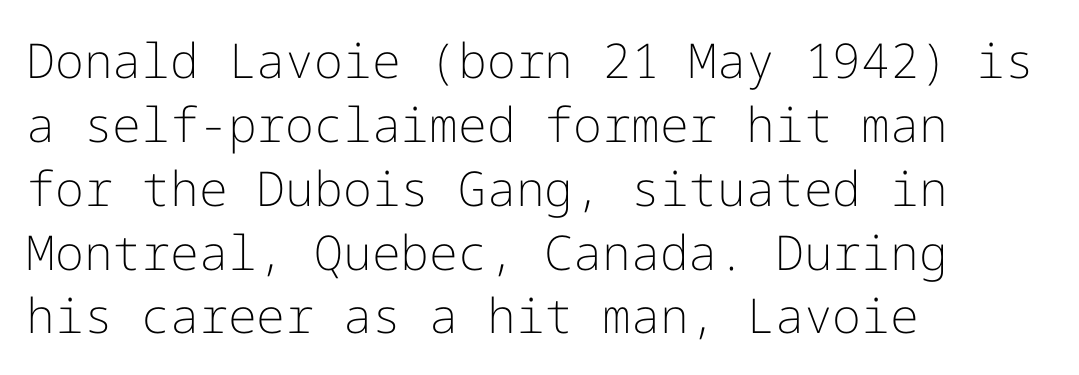
The image shows 48 px light sans-serif type, upright; set left-aligned, normal line spacing (1.33x), normal letter spacing, not underlined; low stroke contrast and a medium x-height.
